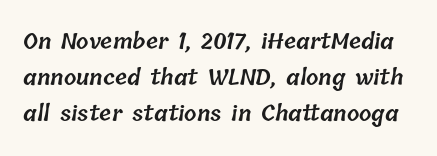
{"bold": "semi", "underline": "no", "line_spacing": "normal", "line_spacing_ratio": 1.64, "letter_spacing": "normal", "letter_spacing_em": 0.0, "glyph_px": 22}
